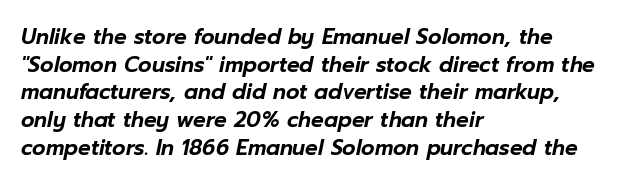
The image shows 21 px text type, italic (leaning right); set left-aligned, normal line spacing (1.32x), normal letter spacing, not underlined.
